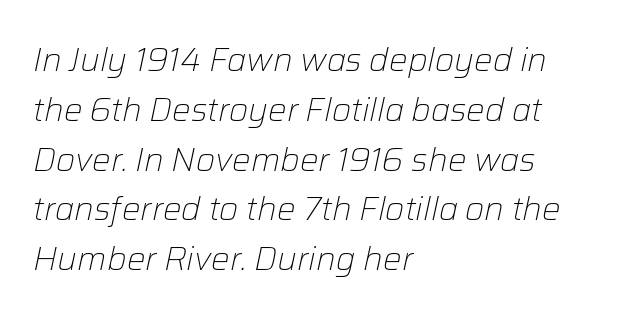
The image shows 33 px light type, italic (leaning right); set left-aligned, normal line spacing (1.51x), normal letter spacing, not underlined; low stroke contrast and a medium x-height.
